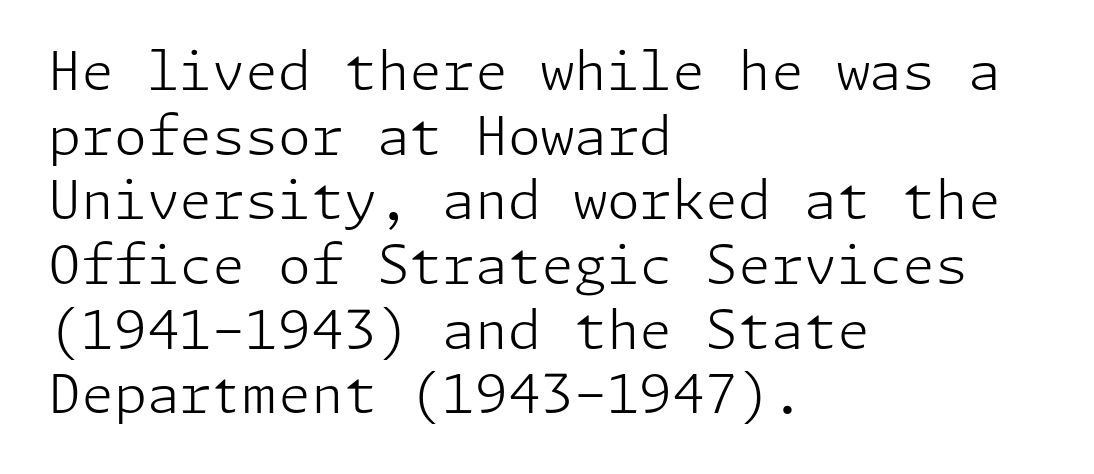
{"serif": "no", "italic": "no", "bold": "no", "weight": "light", "width": "normal", "stroke_contrast": "low", "x_height": "medium", "underline": "no", "align": "left", "line_spacing_ratio": 1.22, "letter_spacing": "normal", "letter_spacing_em": 0.0, "glyph_px": 53}
